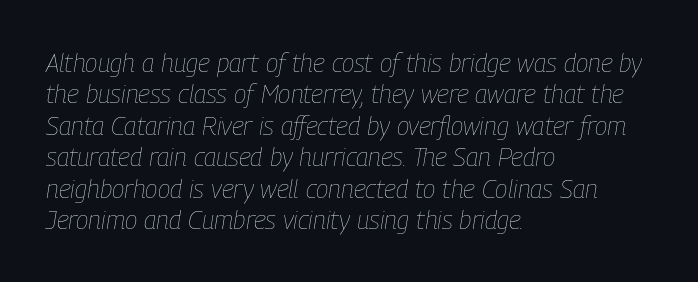
Q: Is the text bold? A: No.
Q: Is the text italic (slanted)? A: Yes, it leans right by about 9 degrees.
Q: Is the text underlined? A: No.
Q: How is the paragraph aligned? A: Left-aligned.
Q: Is the spacing between letters normal or unusually wide? A: Normal.
